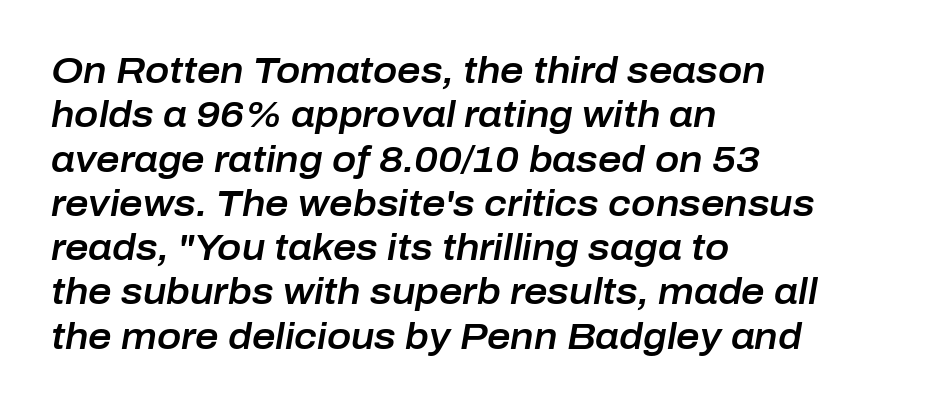
Q: Is the text italic (slanted)? A: Yes, it leans right by about 10 degrees.
Q: Is the text underlined? A: No.
Q: How is the paragraph aligned? A: Left-aligned.
Q: Is the spacing between letters normal or unusually wide? A: Normal.
Q: Width (condensed, normal, or wide)? A: Normal.
Q: Stroke contrast? A: Low.
Q: x-height? A: Medium.
Q: Monospaced? A: No.
